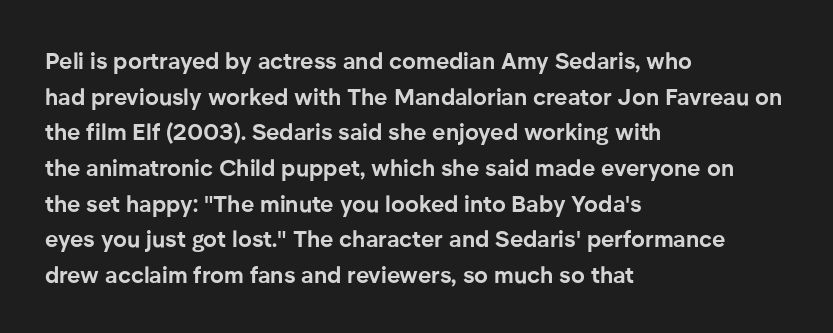
The image shows 23 px bold type, upright; set left-aligned, normal line spacing (1.55x), normal letter spacing, not underlined.
